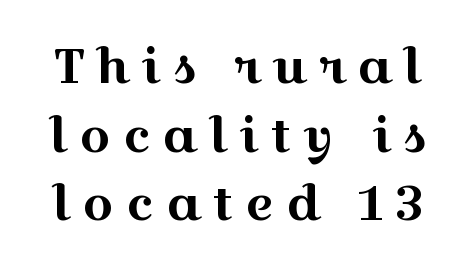
{"serif": "yes", "italic": "no", "width": "wide", "x_height": "medium", "monospaced": "no", "underline": "no", "line_spacing": "normal", "line_spacing_ratio": 1.4, "letter_spacing": "wide", "letter_spacing_em": 0.24, "glyph_px": 49}
